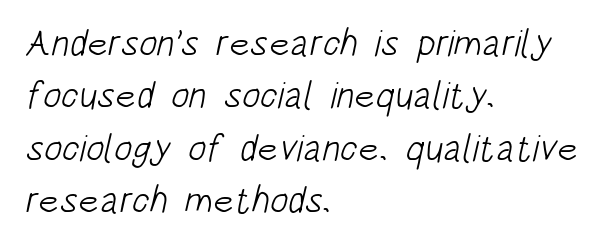
The image shows 38 px light, condensed sans-serif type; set left-aligned, normal line spacing (1.38x), normal letter spacing, not underlined; low stroke contrast and a large x-height.
